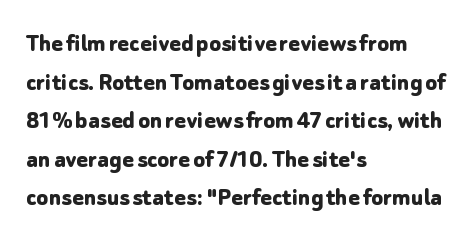
The image shows 27 px bold type, upright; set left-aligned, normal line spacing (1.43x), normal letter spacing, not underlined.
